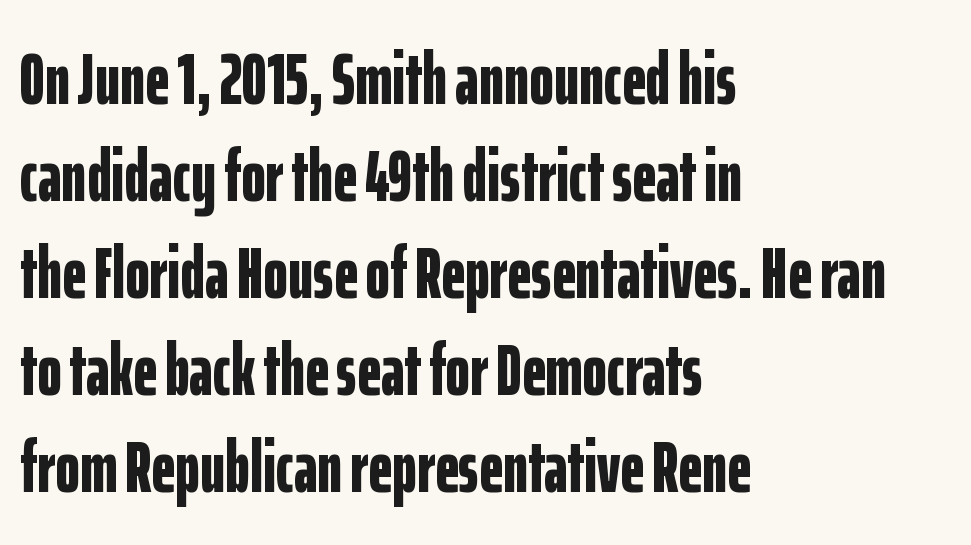
Upright lettering throughout. The gap between lines stays unmarked. The passage shown is typed in a proportional face where columns would drift. Alignment: flush left.
